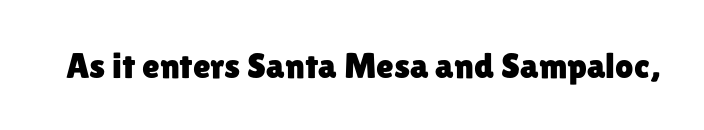
You could not count columns in this text — the font is proportionally spaced. This is roman type, the default non-slanted kind. Short note: letters normally spaced. Clear beneath every line of the passage. Font category for this specimen: sans-serif.
